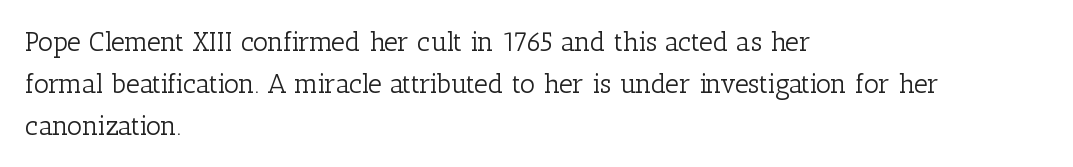
Q: Is the text bold? A: No.
Q: Is the text italic (slanted)? A: No, it is upright.
Q: Is the text underlined? A: No.
Q: How is the paragraph aligned? A: Left-aligned.
Q: Is the spacing between letters normal or unusually wide? A: Normal.
Q: Is the spacing between lines tight, normal or loose? A: Normal.
